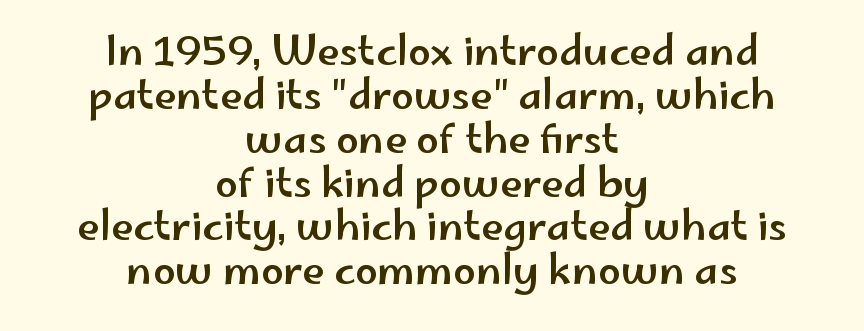
{"serif": "no", "italic": "no", "width": "wide", "stroke_contrast": "low", "x_height": "small", "monospaced": "no", "underline": "no", "align": "center", "line_spacing": "tight", "line_spacing_ratio": 1.07, "letter_spacing": "normal", "letter_spacing_em": 0.0, "glyph_px": 41}
